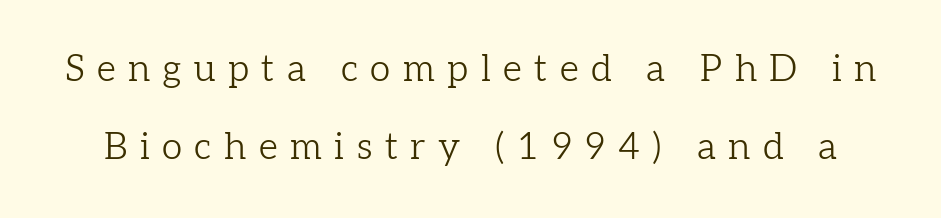
The image shows 37 px light serif type, upright; set loose line spacing (2.1x), unusually wide letter spacing (+0.34 em), not underlined; low stroke contrast and a medium x-height.
